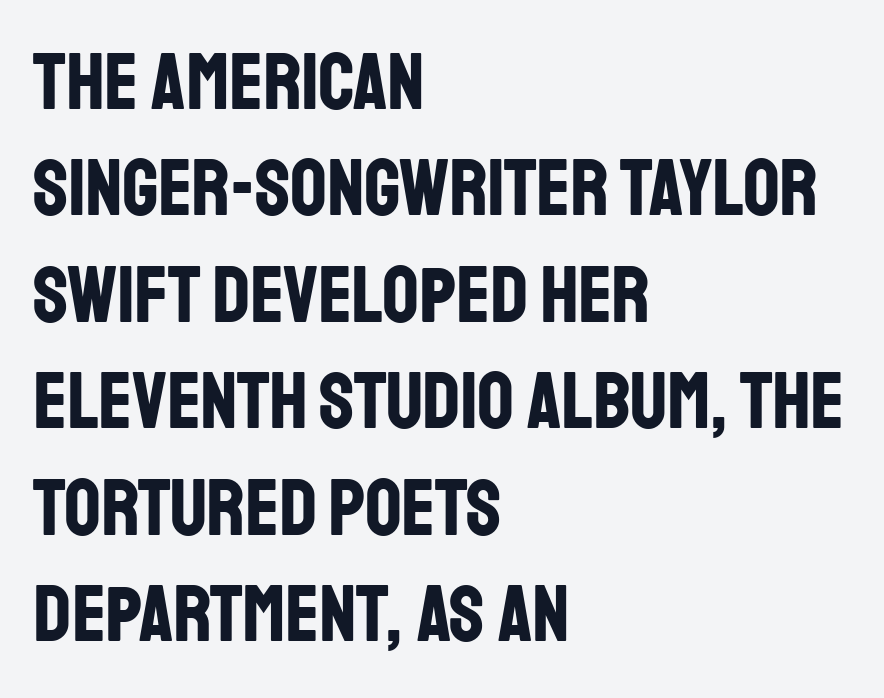
The image shows 80 px bold, condensed sans-serif type, upright; set left-aligned, normal line spacing (1.33x), normal letter spacing, not underlined; low stroke contrast and a large x-height.
